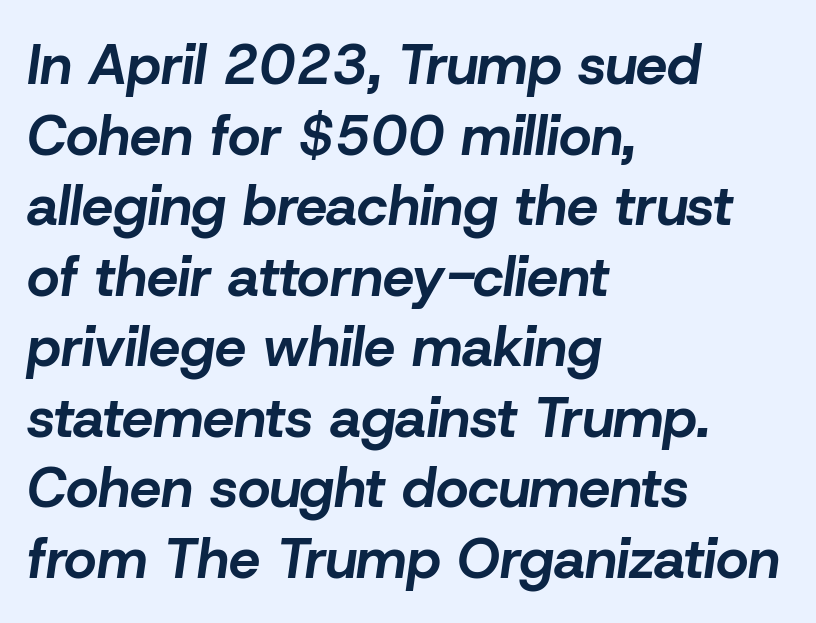
{"italic": "yes", "lean": "right", "slant_degrees": 8, "bold": "yes", "weight": "bold", "width": "normal", "stroke_contrast": "low", "x_height": "medium", "monospaced": "no", "underline": "no", "align": "left", "line_spacing": "normal", "line_spacing_ratio": 1.26, "letter_spacing": "normal", "letter_spacing_em": 0.0, "glyph_px": 56}
